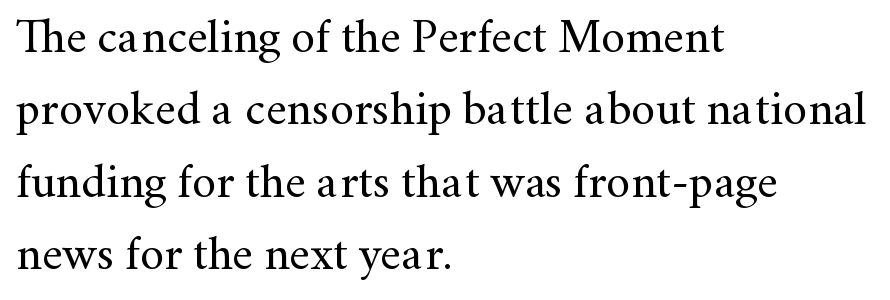
Q: Is the text bold? A: No.
Q: Is the text italic (slanted)? A: No, it is upright.
Q: Is the typeface a serif or a sans-serif typeface? A: Serif.
Q: Is the text underlined? A: No.
Q: How is the paragraph aligned? A: Left-aligned.
Q: Is the spacing between letters normal or unusually wide? A: Normal.
Q: Is the spacing between lines tight, normal or loose? A: Normal.
Q: Width (condensed, normal, or wide)? A: Normal.
Q: Stroke contrast? A: Medium.
Q: x-height? A: Small.
Q: Monospaced? A: No.
